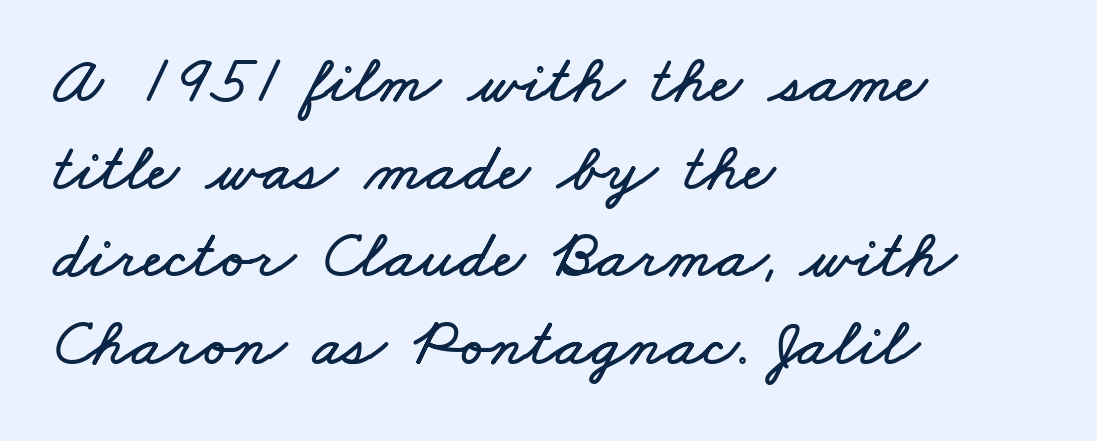
{"width": "wide", "stroke_contrast": "low", "x_height": "small", "monospaced": "no", "underline": "no", "align": "left", "line_spacing": "normal", "line_spacing_ratio": 1.29, "letter_spacing": "normal", "letter_spacing_em": 0.0, "glyph_px": 68}
